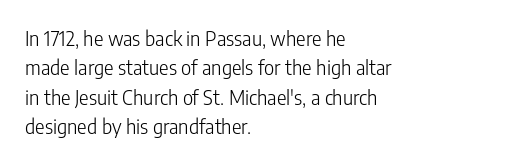
{"italic": "no", "bold": "no", "underline": "no", "align": "left", "line_spacing": "normal", "line_spacing_ratio": 1.47, "letter_spacing": "normal", "letter_spacing_em": 0.0, "glyph_px": 20}
